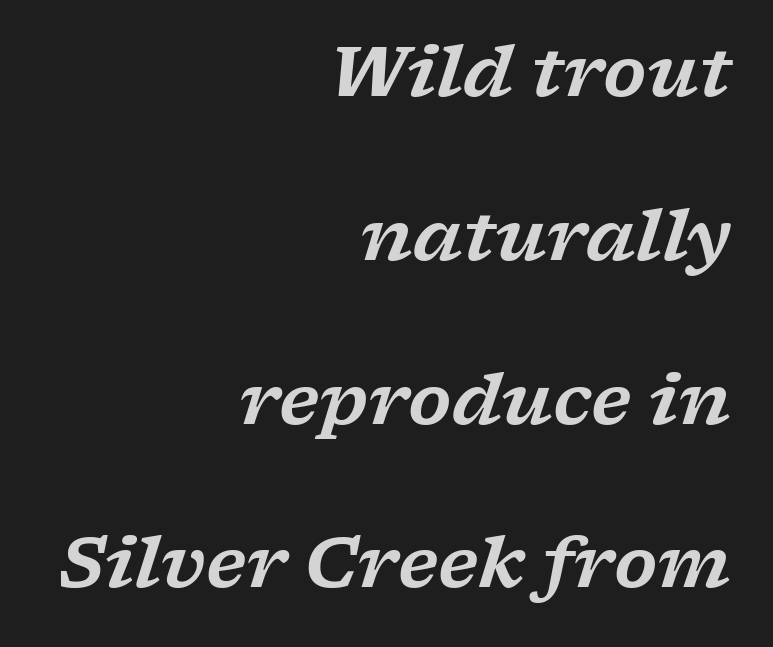
There is no visible air inserted between adjacent glyphs. Horizontally, the lines are justified to the trailing edge only. Any mark beneath the type? The region is blank. This is serif lettering, the kind often seen in printed books.
